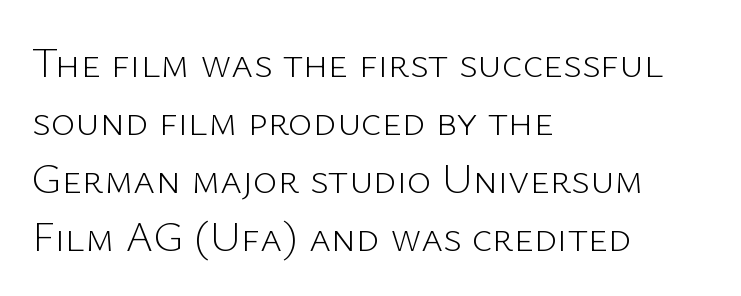
The image shows 42 px light sans-serif type, upright; set left-aligned, normal line spacing (1.38x), normal letter spacing, not underlined; low stroke contrast and a medium x-height.
